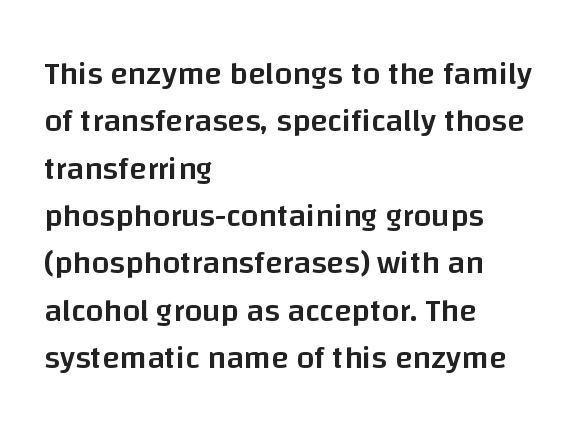
Only glyphs here, with clear space below each row. Baseline-to-baseline distance is the conventional proportion of letter height. Compared with typical body copy, the letter spacing here is the same. The lines in this sample share a left origin and differ only in where they stop.
